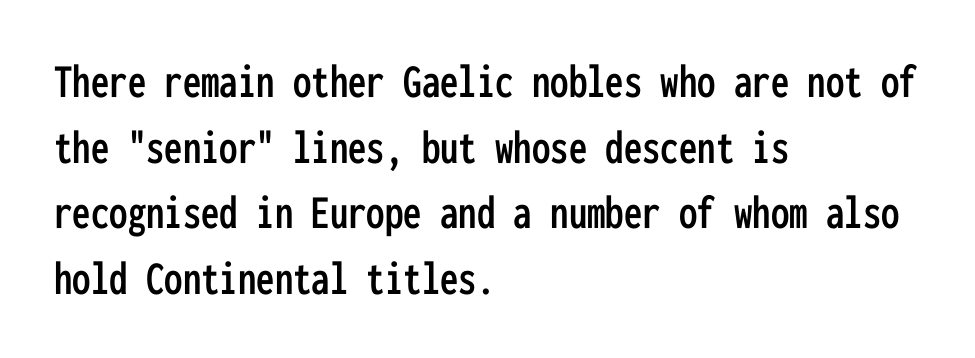
The image shows 49 px condensed sans-serif type, upright, monospaced; set left-aligned, normal line spacing (1.34x), normal letter spacing, not underlined; low stroke contrast and a medium x-height.
